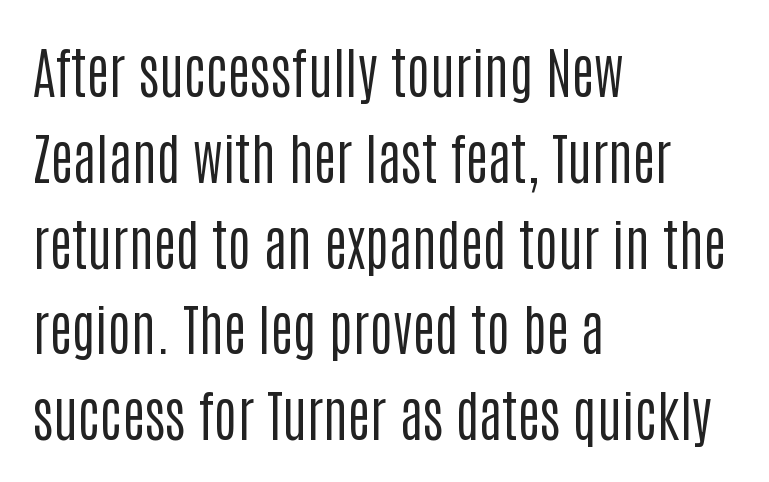
The image shows 55 px regular-weight, condensed sans-serif type, upright; set left-aligned, normal line spacing (1.56x), normal letter spacing, not underlined; low stroke contrast and a large x-height.
